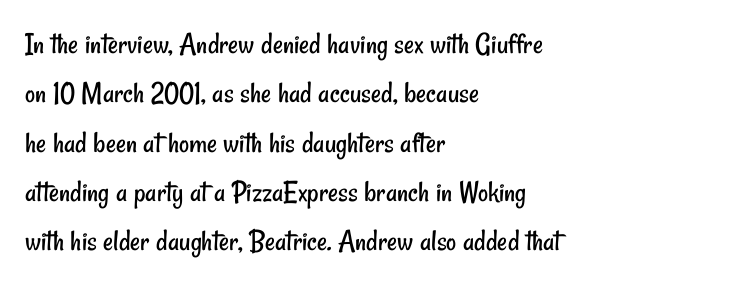
{"serif": "no", "bold": "no", "weight": "regular", "width": "condensed", "stroke_contrast": "low", "x_height": "small", "monospaced": "no", "underline": "no", "align": "left", "line_spacing": "normal", "line_spacing_ratio": 1.59, "letter_spacing": "normal", "letter_spacing_em": 0.0, "glyph_px": 31}
